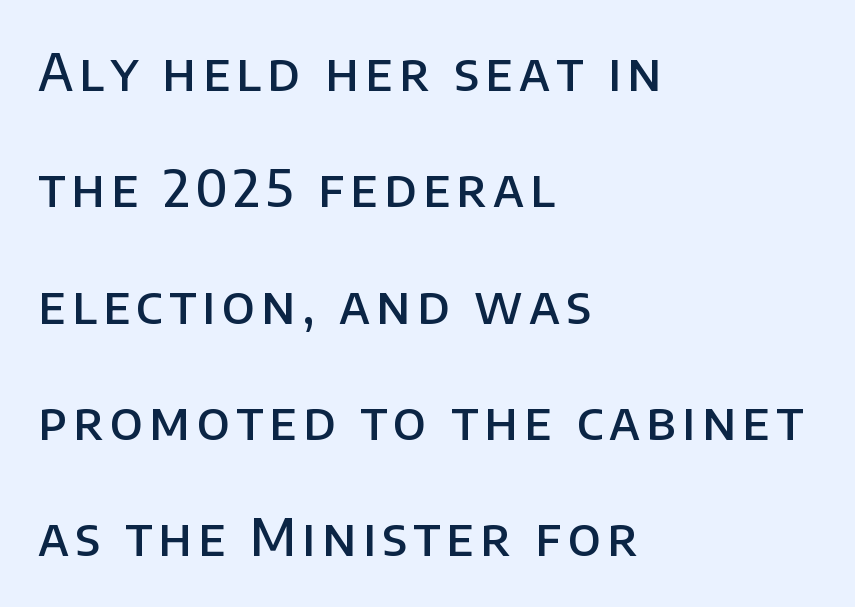
The image shows 51 px semibold sans-serif type, upright; set left-aligned, loose line spacing (2.28x), not underlined; low stroke contrast and a large x-height.
